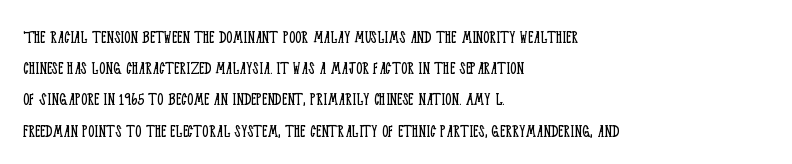
The image shows 20 px text type, upright; set left-aligned, normal line spacing (1.56x), normal letter spacing, not underlined.
